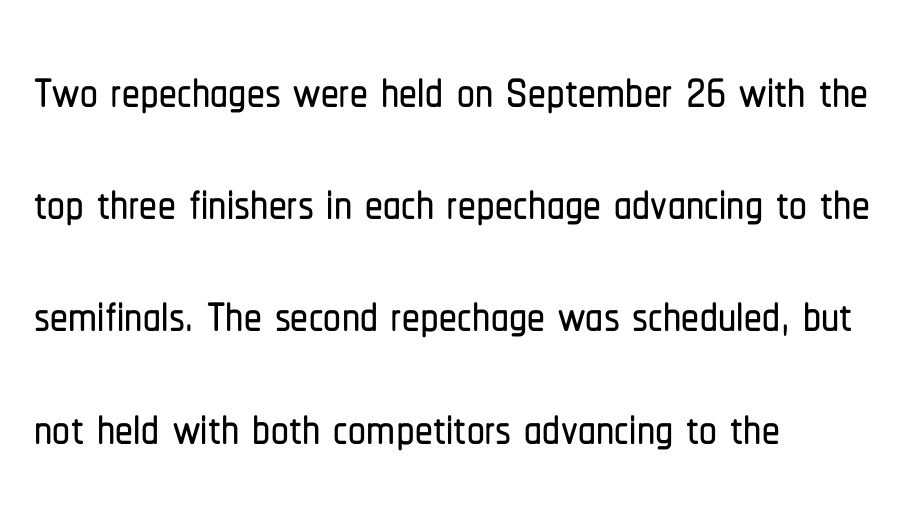
{"serif": "no", "italic": "no", "width": "condensed", "stroke_contrast": "low", "x_height": "medium", "monospaced": "no", "underline": "no", "align": "left", "line_spacing": "normal", "line_spacing_ratio": 1.58, "letter_spacing": "normal", "letter_spacing_em": 0.0, "glyph_px": 71}
